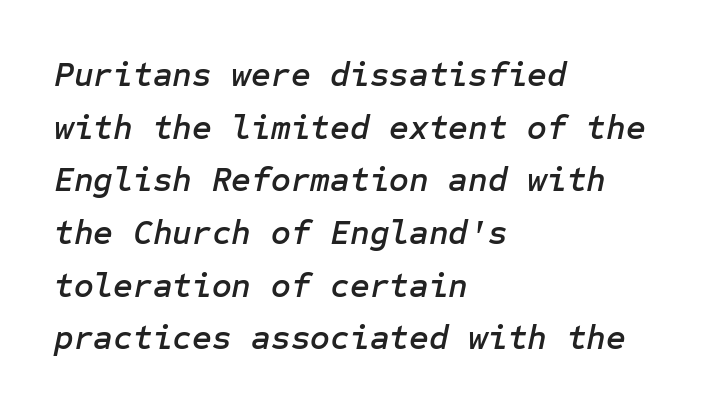
The image shows 34 px text type, italic (leaning right); set left-aligned, normal line spacing (1.55x), normal letter spacing, not underlined; low stroke contrast and a medium x-height.
